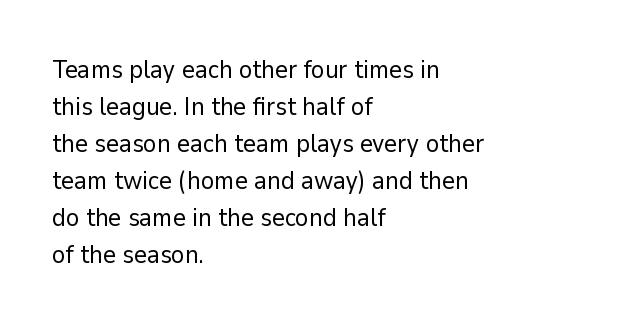
The image shows 25 px text type, upright; set left-aligned, normal line spacing (1.48x), normal letter spacing, not underlined.
